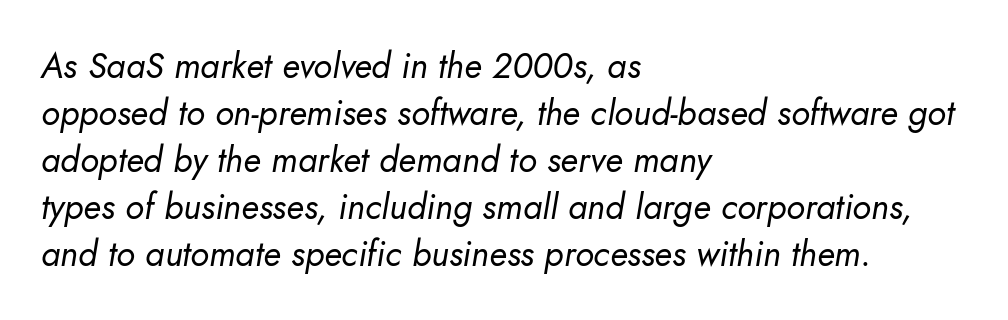
The image shows 35 px regular-weight type, italic (leaning right); set left-aligned, normal line spacing (1.34x), normal letter spacing, not underlined; low stroke contrast and a small x-height.
